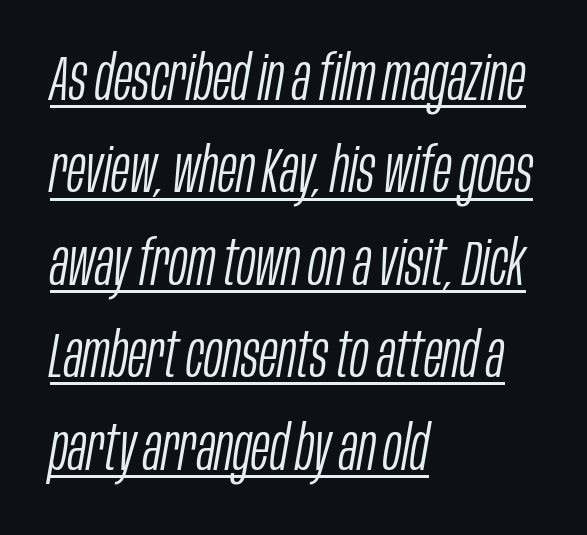
Baseline-to-baseline distance is the conventional proportion of letter height. In terms of letterspacing, this is plain default setting. These lines stack with their left ends in a neat column. The font sits on the lighter half of the weight spectrum, regular included. Is there an underline? Yes — a line sits under the letters.
